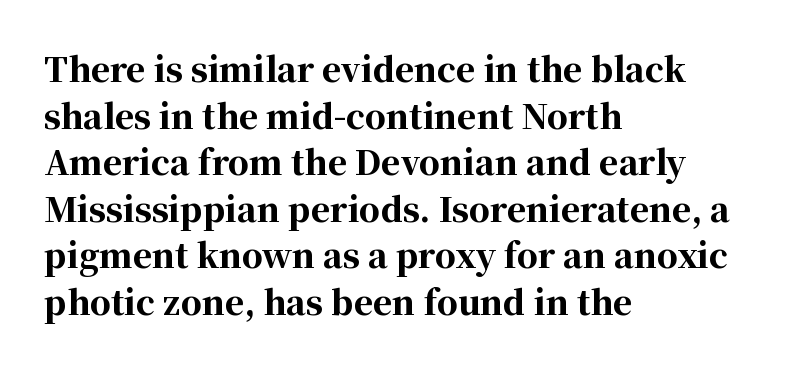
The image shows 33 px bold serif type, upright; set left-aligned, normal line spacing (1.41x), normal letter spacing, not underlined; high stroke contrast and a medium x-height.
